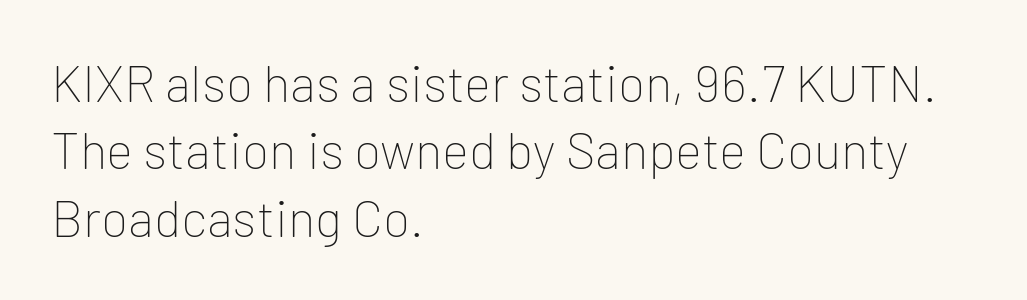
Teacher's note: observe the even left margin — that is flush-left alignment. Grotesque or geometric, the face here clearly has no serifs. Descenders hang freely into open space. When letters stand straight like this, we call the style roman or upright. This sample has the flowing, uneven cadence of proportional lettering.
